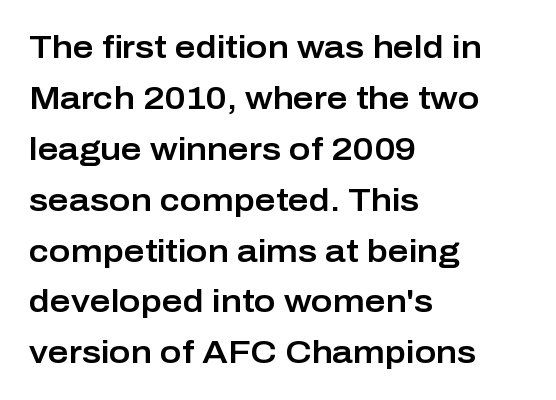
Vertical strokes here are truly vertical. Is this a fixed-width face? No — the glyphs have proportional, varying widths. The string is rendered with underlining switched off. Nothing unusual about the tracking: characters are spaced as the font intends. The setting favours the left margin, as ordinary paragraphs usually do.
